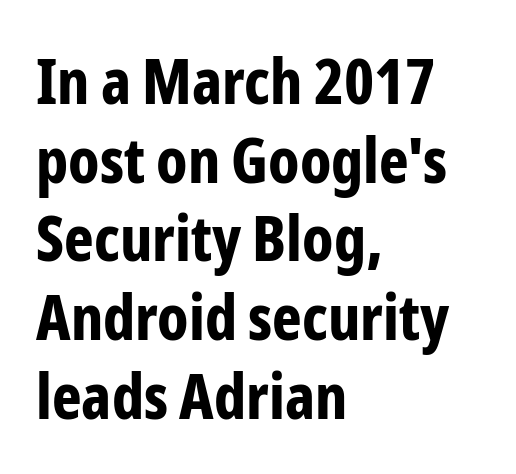
The image shows 63 px bold, condensed sans-serif type, upright; set left-aligned, normal line spacing (1.25x), normal letter spacing, not underlined; low stroke contrast and a medium x-height.
